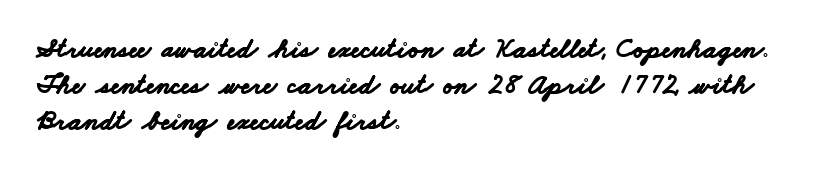
{"serif": "no", "bold": "yes", "weight": "bold", "width": "wide", "stroke_contrast": "low", "x_height": "small", "monospaced": "no", "underline": "no", "align": "left", "line_spacing": "normal", "line_spacing_ratio": 1.29, "letter_spacing": "normal", "letter_spacing_em": 0.0, "glyph_px": 28}
